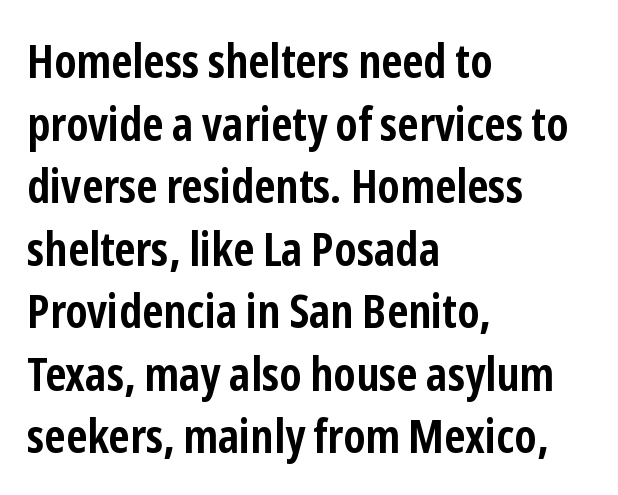
{"serif": "no", "italic": "no", "bold": "yes", "weight": "semibold", "width": "condensed", "stroke_contrast": "low", "x_height": "medium", "monospaced": "no", "underline": "no", "align": "left", "line_spacing": "normal", "line_spacing_ratio": 1.33, "letter_spacing": "normal", "letter_spacing_em": 0.0, "glyph_px": 47}
